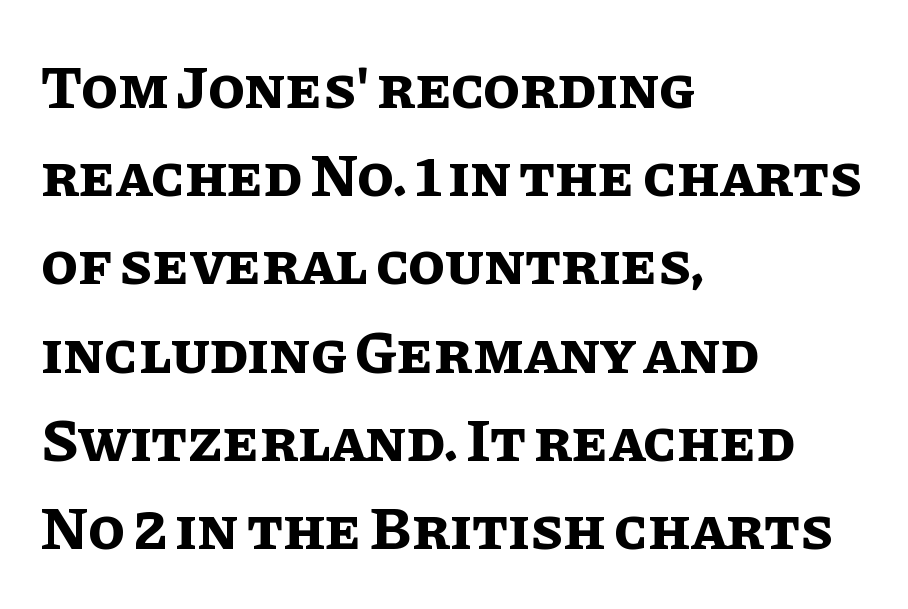
{"italic": "no", "bold": "yes", "weight": "bold", "width": "normal", "stroke_contrast": "low", "x_height": "large", "monospaced": "no", "underline": "no", "align": "left", "line_spacing": "normal", "line_spacing_ratio": 1.47, "letter_spacing": "normal", "letter_spacing_em": 0.0, "glyph_px": 60}
